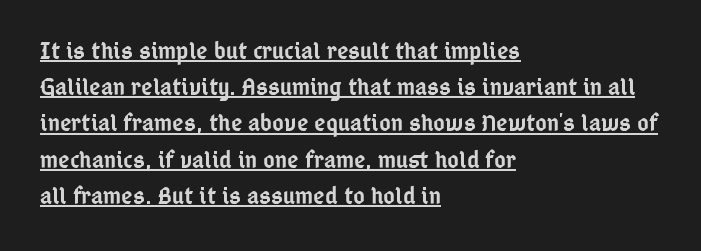
{"italic": "no", "bold": "semi", "underline": "yes", "align": "left", "line_spacing": "normal", "line_spacing_ratio": 1.45, "letter_spacing": "normal", "letter_spacing_em": 0.0, "glyph_px": 25}
